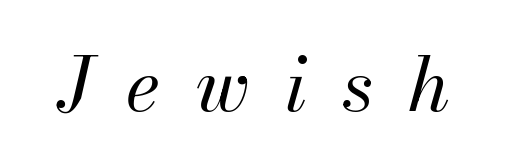
{"italic": "yes", "lean": "right", "slant_degrees": 13, "bold": "no", "weight": "regular", "width": "normal", "stroke_contrast": "medium", "x_height": "small", "monospaced": "no", "underline": "no", "letter_spacing": "wide", "letter_spacing_em": 0.47, "glyph_px": 75}
